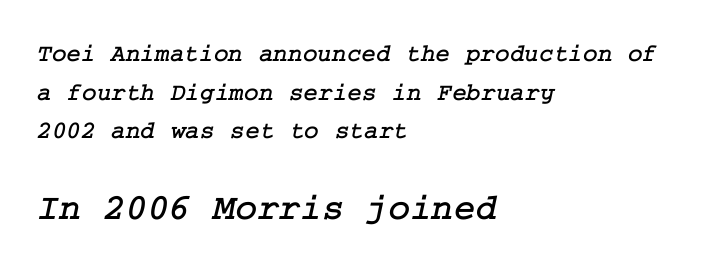
The image shows 37 px serif type; set left-aligned, normal line spacing (1.55x), normal letter spacing, not underlined; the second (bottom) block is 1.48x larger; low stroke contrast and a medium x-height.
